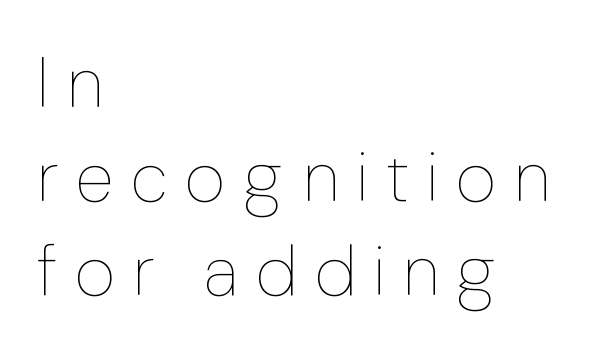
{"italic": "no", "bold": "no", "weight": "thin", "width": "normal", "stroke_contrast": "low", "x_height": "medium", "monospaced": "no", "underline": "no", "align": "left", "line_spacing": "normal", "line_spacing_ratio": 1.34, "letter_spacing": "wide", "letter_spacing_em": 0.25, "glyph_px": 70}
